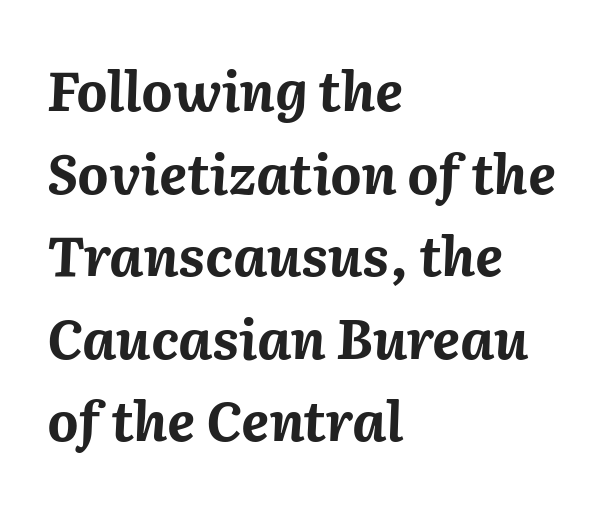
The image shows 54 px bold type, italic (leaning right); set left-aligned, normal line spacing (1.53x), normal letter spacing, not underlined; medium stroke contrast and a medium x-height.
